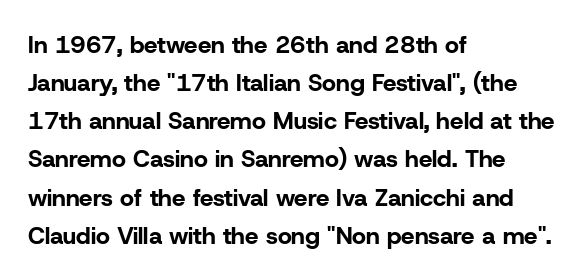
{"italic": "no", "bold": "yes", "underline": "no", "align": "left", "line_spacing": "normal", "line_spacing_ratio": 1.59, "letter_spacing": "normal", "letter_spacing_em": 0.0, "glyph_px": 24}
